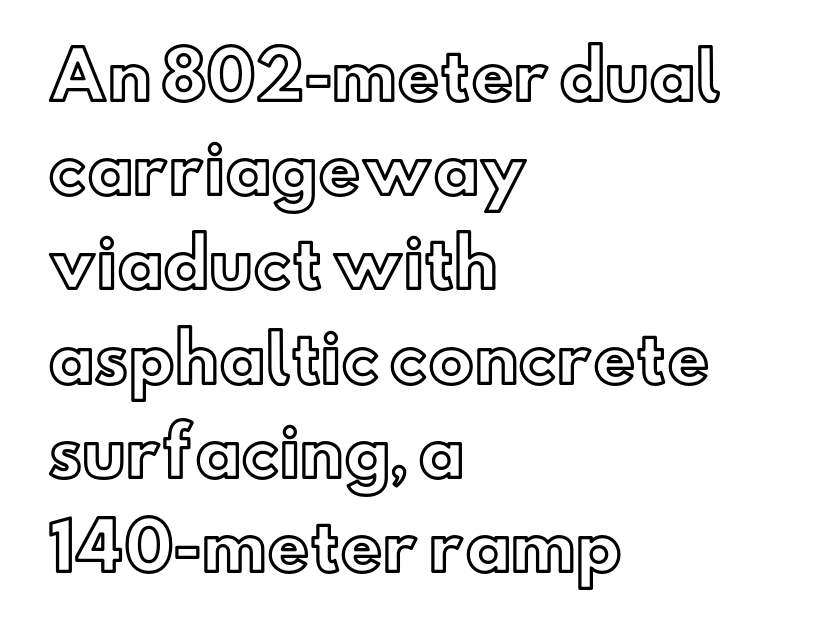
Q: Is the text italic (slanted)? A: No, it is upright.
Q: Is the text underlined? A: No.
Q: How is the paragraph aligned? A: Left-aligned.
Q: Is the spacing between letters normal or unusually wide? A: Normal.
Q: Is the spacing between lines tight, normal or loose? A: Normal.
Q: Width (condensed, normal, or wide)? A: Normal.
Q: x-height? A: Small.
Q: Monospaced? A: No.
